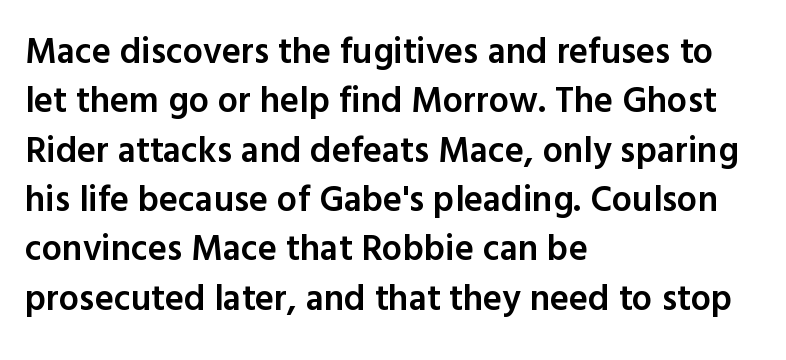
Q: Is the text bold? A: Semi-bold.
Q: Is the text italic (slanted)? A: No, it is upright.
Q: Is the typeface a serif or a sans-serif typeface? A: Sans-serif.
Q: Is the text underlined? A: No.
Q: How is the paragraph aligned? A: Left-aligned.
Q: Is the spacing between letters normal or unusually wide? A: Normal.
Q: Is the spacing between lines tight, normal or loose? A: Normal.
Q: Width (condensed, normal, or wide)? A: Normal.
Q: x-height? A: Medium.
Q: Monospaced? A: No.
